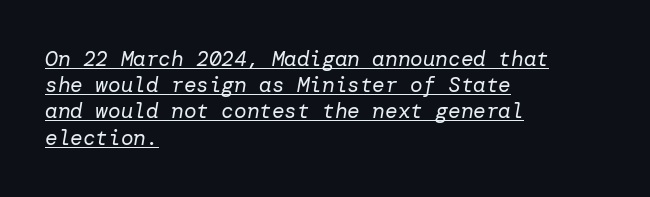
The image shows 21 px text type, italic (leaning right); set left-aligned, normal line spacing (1.25x), normal letter spacing, underlined.
